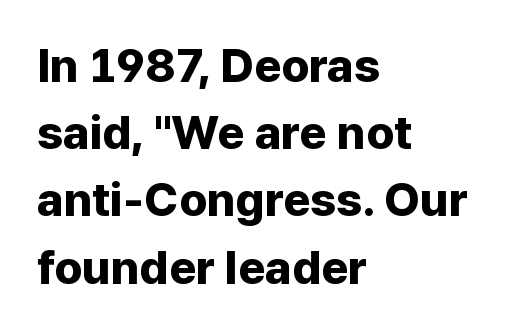
Each new line begins a customary step beneath the previous one. The typeface chosen for these lines omits serifs. Default kerning and tracking; the words read as compact shapes. The strip under each line holds only bare page. The text block is weighted toward the left margin, trailing off unevenly rightward.
